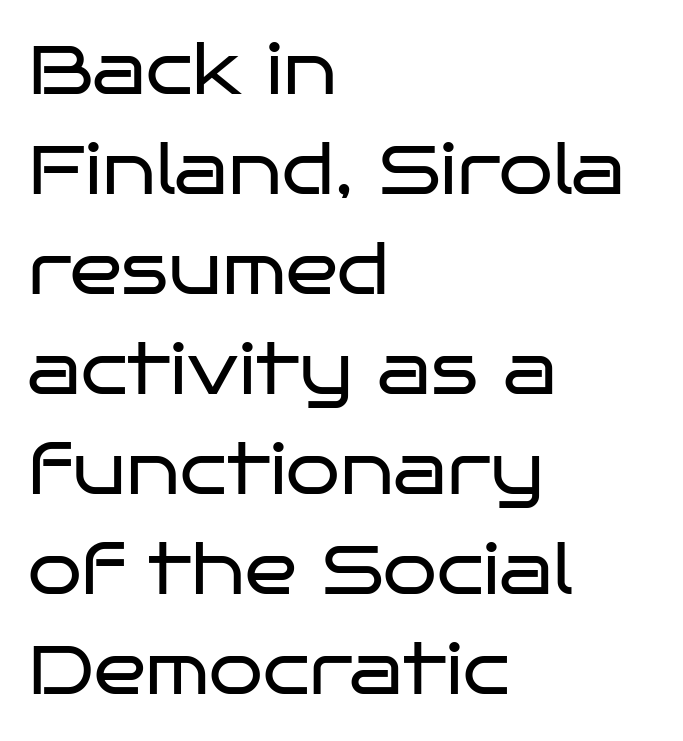
The image shows 69 px regular-weight, wide sans-serif type, upright; set left-aligned, normal line spacing (1.45x), normal letter spacing, not underlined; low stroke contrast and a large x-height.
